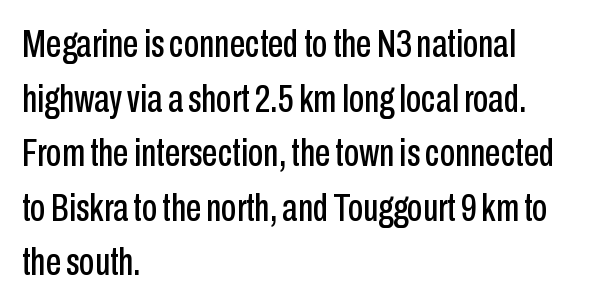
{"serif": "no", "italic": "no", "width": "condensed", "stroke_contrast": "low", "x_height": "medium", "monospaced": "no", "underline": "no", "align": "left", "line_spacing": "normal", "line_spacing_ratio": 1.4, "letter_spacing": "normal", "letter_spacing_em": 0.0, "glyph_px": 39}
